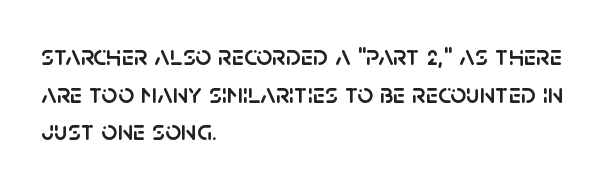
The image shows 28 px sans-serif type, upright; set left-aligned, normal line spacing (1.34x), normal letter spacing, not underlined; low stroke contrast and a large x-height.
